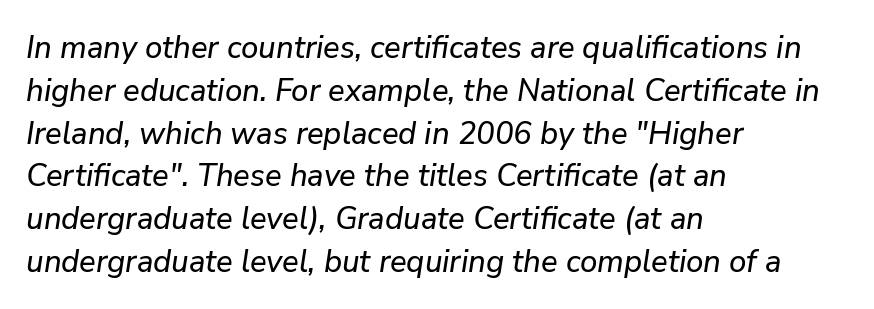
{"italic": "yes", "lean": "right", "slant_degrees": 9, "width": "normal", "stroke_contrast": "low", "x_height": "medium", "monospaced": "no", "underline": "no", "align": "left", "line_spacing": "normal", "line_spacing_ratio": 1.38, "letter_spacing": "normal", "letter_spacing_em": 0.0, "glyph_px": 31}
